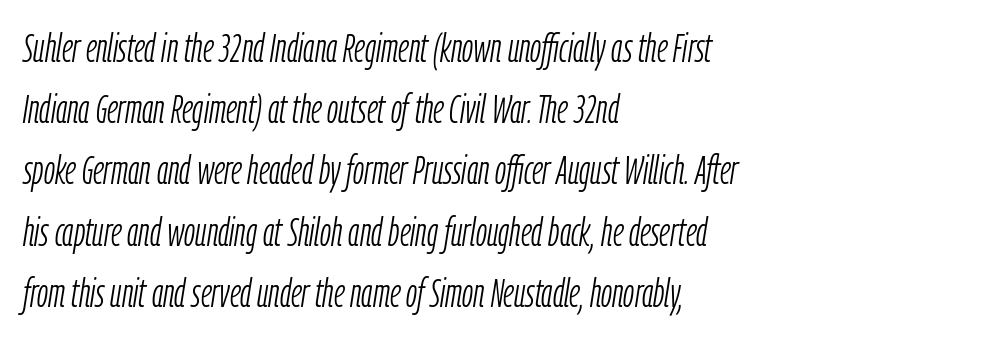
The image shows 40 px light, condensed type, italic (leaning right); set left-aligned, normal line spacing (1.53x), normal letter spacing, not underlined; low stroke contrast and a medium x-height.
